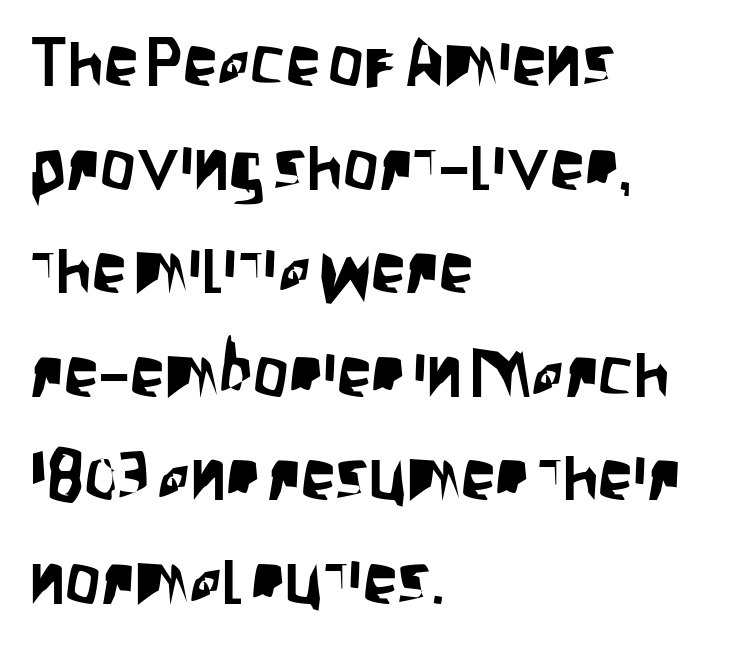
The image shows 70 px condensed sans-serif type, upright; set left-aligned, normal line spacing (1.48x), normal letter spacing, not underlined; low stroke contrast and a large x-height.
